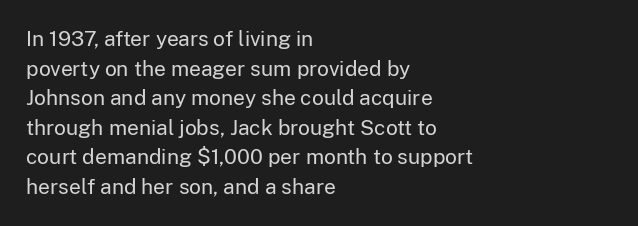
{"italic": "no", "bold": "no", "underline": "no", "align": "left", "line_spacing": "normal", "line_spacing_ratio": 1.41, "letter_spacing": "normal", "letter_spacing_em": 0.0, "glyph_px": 21}
